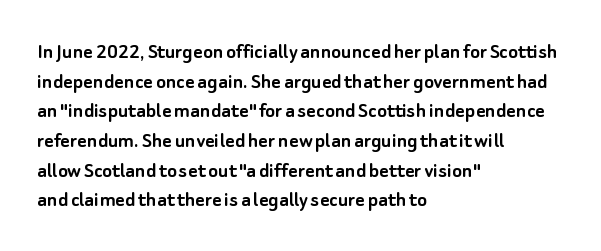
Descenders are the only things crossing below the line. A classic flush-left, rag-right setting is used for this passage. Upright lettering throughout. Quick note: interline space is typical. Letter spacing: default.
